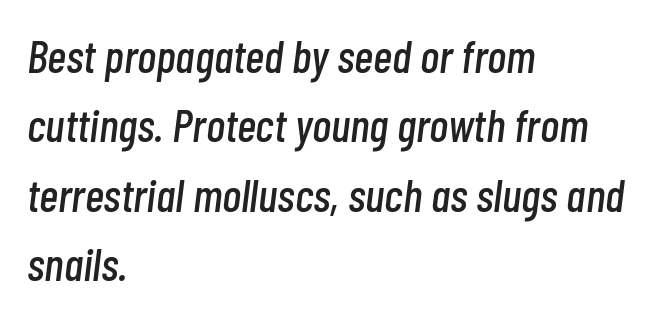
The image shows 46 px condensed type, italic (leaning right); set left-aligned, normal line spacing (1.51x), normal letter spacing, not underlined; low stroke contrast and a medium x-height.
